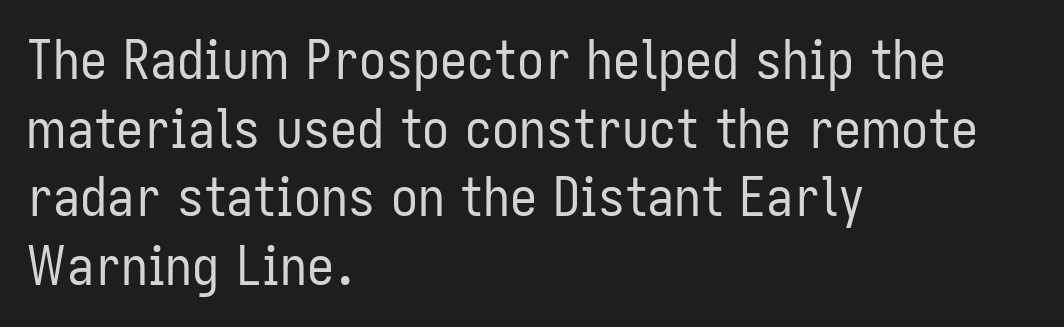
Q: Is the text bold? A: No.
Q: Is the text italic (slanted)? A: No, it is upright.
Q: Is the typeface a serif or a sans-serif typeface? A: Sans-serif.
Q: Is the text underlined? A: No.
Q: How is the paragraph aligned? A: Left-aligned.
Q: Is the spacing between letters normal or unusually wide? A: Normal.
Q: Is the spacing between lines tight, normal or loose? A: Normal.
Q: Width (condensed, normal, or wide)? A: Condensed.
Q: Stroke contrast? A: Low.
Q: x-height? A: Medium.
Q: Monospaced? A: No.
